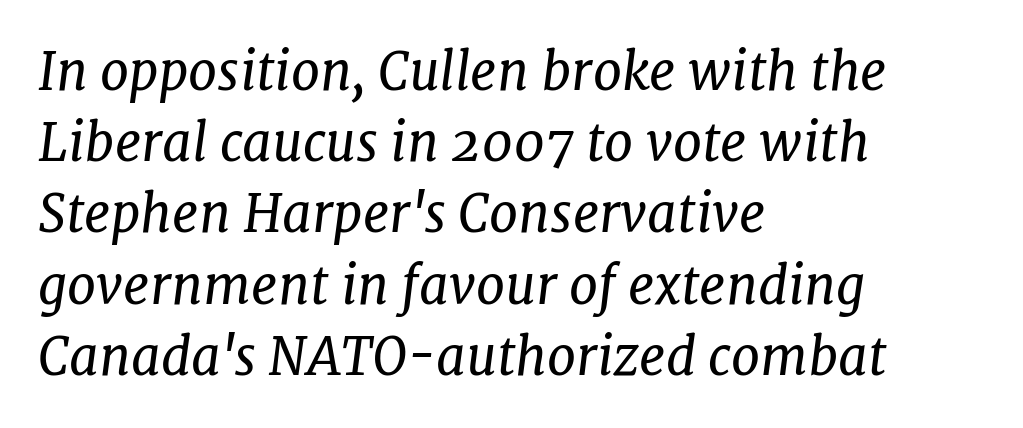
{"serif": "yes", "italic": "yes", "lean": "right", "slant_degrees": 7, "bold": "no", "weight": "regular", "width": "normal", "stroke_contrast": "low", "x_height": "medium", "monospaced": "no", "underline": "no", "align": "left", "line_spacing": "normal", "line_spacing_ratio": 1.37, "letter_spacing": "normal", "letter_spacing_em": 0.0, "glyph_px": 52}
